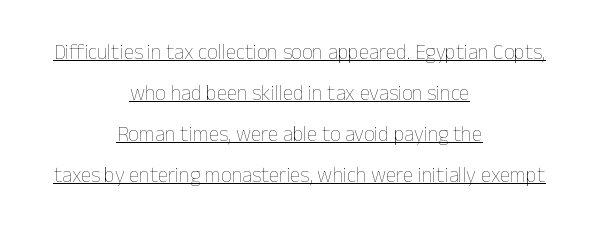
The image shows 21 px text type, upright; set centered, loose line spacing (1.95x), normal letter spacing, underlined.
